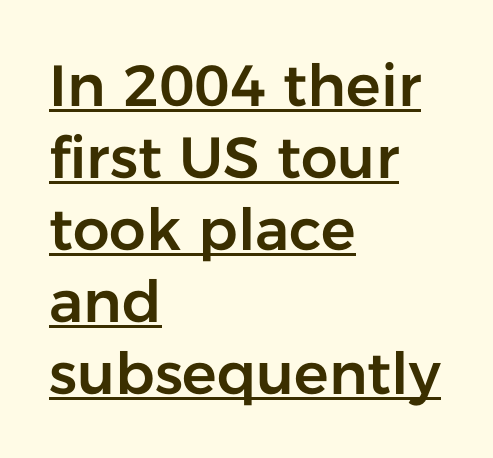
Q: Is the text italic (slanted)? A: No, it is upright.
Q: Is the typeface a serif or a sans-serif typeface? A: Sans-serif.
Q: Is the text underlined? A: Yes.
Q: How is the paragraph aligned? A: Left-aligned.
Q: Is the spacing between letters normal or unusually wide? A: Normal.
Q: Width (condensed, normal, or wide)? A: Normal.
Q: Stroke contrast? A: Low.
Q: x-height? A: Medium.
Q: Monospaced? A: No.
